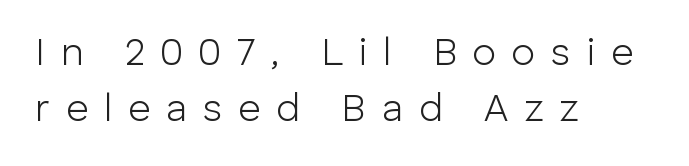
Decoration check: the copy has no underline. Letters have the restrained weight of plain body copy at most. Does extra space separate the letters? Yes, quite a lot of it. Interline gaps are of average width in this sample.
